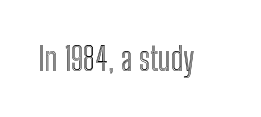
How are the letters spaced? Ordinarily, with no added tracking. The words here are not underlined. Notice how the stems are strictly vertical — no italics here. Do the characters align in a grid? No, the font is proportional.
